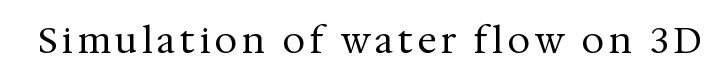
{"serif": "yes", "italic": "no", "bold": "no", "weight": "regular", "width": "normal", "stroke_contrast": "medium", "x_height": "medium", "monospaced": "no", "underline": "no", "glyph_px": 36}
